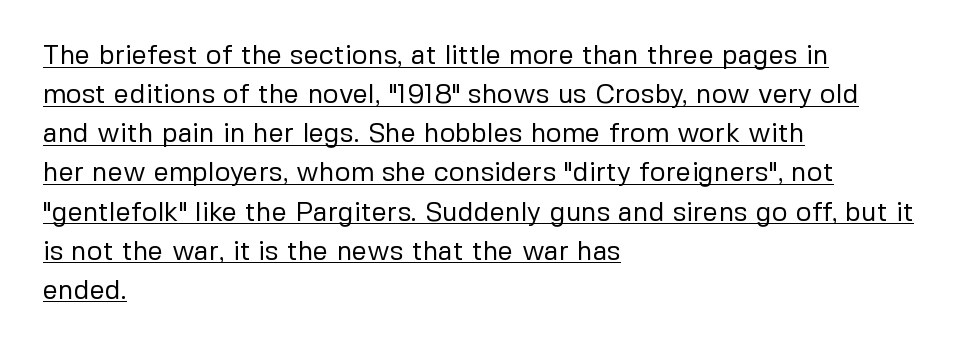
Is the block centered? No — it sits flush against the left margin. In terms of posture, this sample is upright. The weight would be labelled regular, book, light, or lighter still. This sample uses plain, unmodified letter spacing. In designer terms, the underline attribute is active on this setting.
